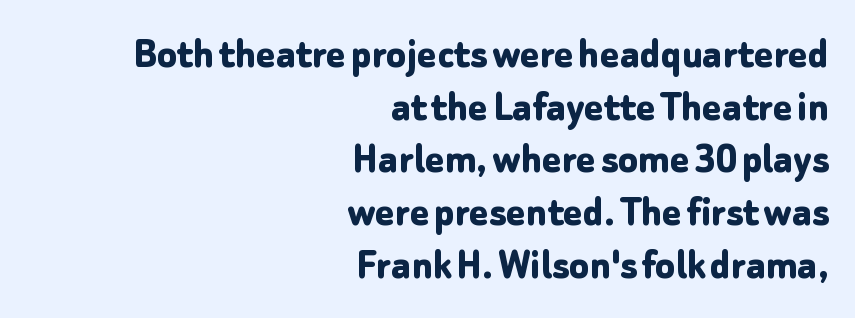
Q: Is the text bold? A: Yes.
Q: Is the text italic (slanted)? A: No, it is upright.
Q: Is the typeface a serif or a sans-serif typeface? A: Sans-serif.
Q: Is the text underlined? A: No.
Q: How is the paragraph aligned? A: Right-aligned.
Q: Is the spacing between letters normal or unusually wide? A: Normal.
Q: Width (condensed, normal, or wide)? A: Normal.
Q: Stroke contrast? A: Low.
Q: x-height? A: Medium.
Q: Monospaced? A: No.
